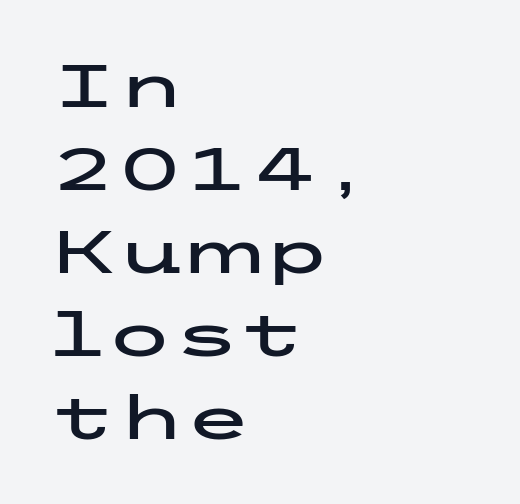
Tracking value appears to be zero — textbook default spacing. Designer's note — italics off, roman on. Each letter's strokes conclude bluntly, with no projecting serifs. What's the leading like? Ordinary, nothing unusual. This rendering uses left alignment, leaving the right contour irregular. Unmarked baselines from the first word to the last.
